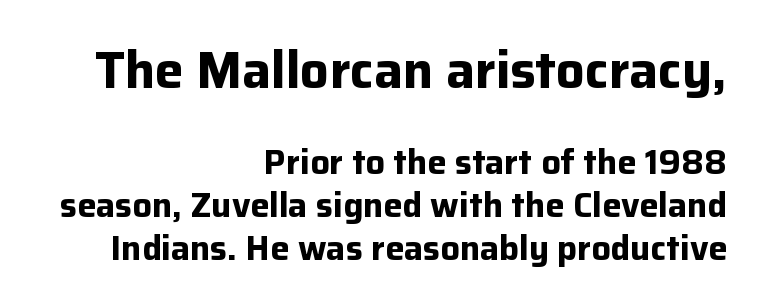
{"serif": "no", "italic": "no", "bold": "yes", "weight": "bold", "width": "normal", "stroke_contrast": "low", "x_height": "medium", "monospaced": "no", "underline": "no", "align": "right", "line_spacing": "normal", "line_spacing_ratio": 1.26, "letter_spacing": "normal", "letter_spacing_em": 0.0, "larger_block": "first", "size_ratio": 1.5, "glyph_px": 51}
